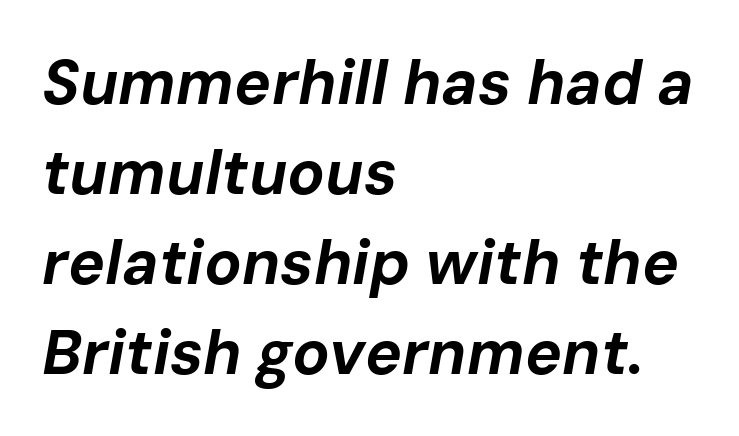
{"italic": "yes", "lean": "right", "slant_degrees": 10, "bold": "yes", "weight": "bold", "width": "normal", "stroke_contrast": "low", "x_height": "medium", "monospaced": "no", "underline": "no", "align": "left", "line_spacing": "normal", "line_spacing_ratio": 1.45, "letter_spacing": "normal", "letter_spacing_em": 0.0, "glyph_px": 62}
